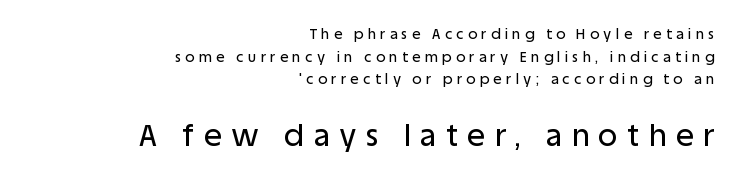
A clean baseline with only descenders dipping below it. Does the type have serifs? No, each stem ends abruptly. The face used here is rendered with a markedly widened letterfit. The setting favours the right margin, as signatures and pull-quotes sometimes do. Does the bottom block carry the larger type? Yes, it does. Leading matches the norm, producing a regular column.
